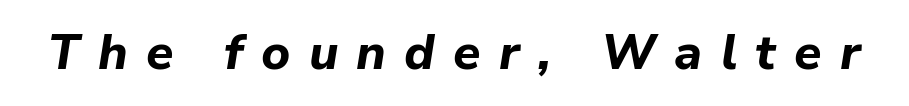
Do the characters align in a grid? No, the font is proportional. Lines of text with bare space underneath. Designer's note — italics engaged. Tracking value appears strongly positive — letters spread wide. Its strokes are broad and dark, the hallmark of bold type.
